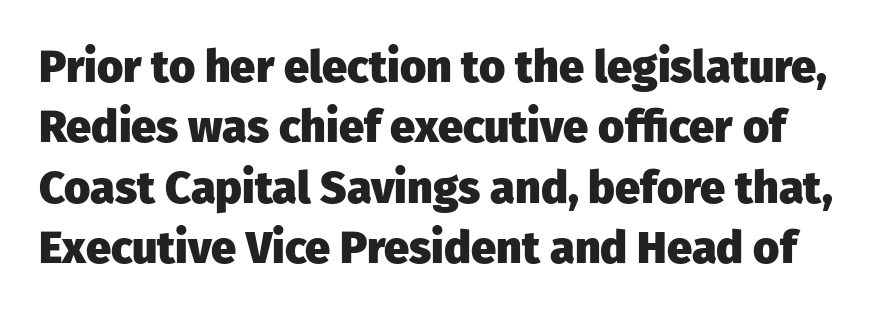
The image shows 45 px heavy sans-serif type, upright; set normal line spacing (1.34x), normal letter spacing, not underlined; low stroke contrast and a medium x-height.
